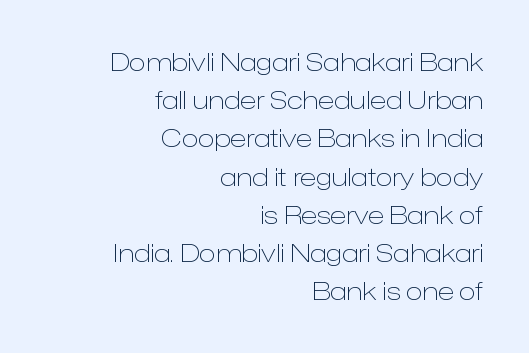
The image shows 25 px text type, upright; set right-aligned, normal line spacing (1.53x), normal letter spacing, not underlined.
